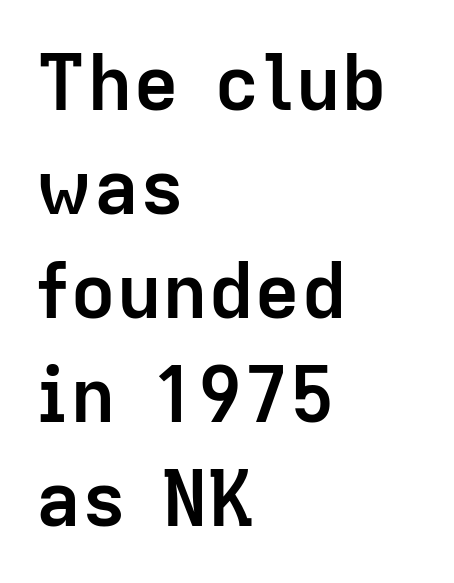
This is roman type, the default non-slanted kind. One-word summary of the alignment: left. Character widths vary here, with narrow letters taking less room than wide ones. The type family on display is of the sans-serif kind. In terms of leading, this rendering sits right in the middle. Descender tails drop into unmarked territory.
